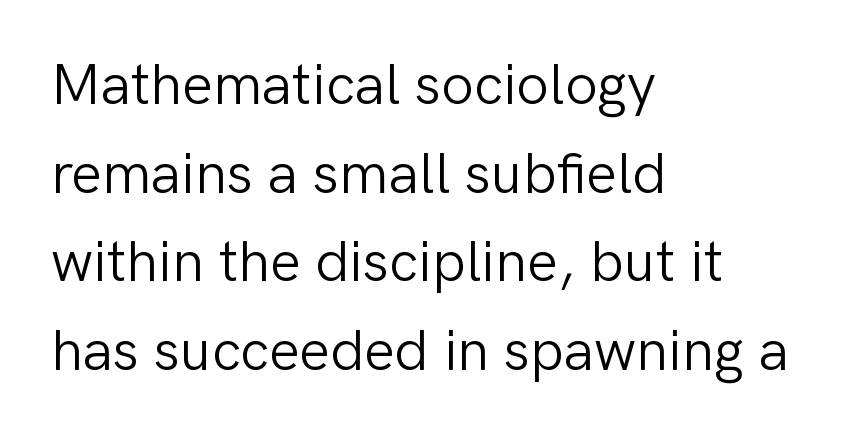
Q: Is the text bold? A: No.
Q: Is the text italic (slanted)? A: No, it is upright.
Q: Is the typeface a serif or a sans-serif typeface? A: Sans-serif.
Q: Is the text underlined? A: No.
Q: How is the paragraph aligned? A: Left-aligned.
Q: Is the spacing between letters normal or unusually wide? A: Normal.
Q: Is the spacing between lines tight, normal or loose? A: Normal.
Q: Width (condensed, normal, or wide)? A: Normal.
Q: Stroke contrast? A: Low.
Q: x-height? A: Medium.
Q: Monospaced? A: No.
